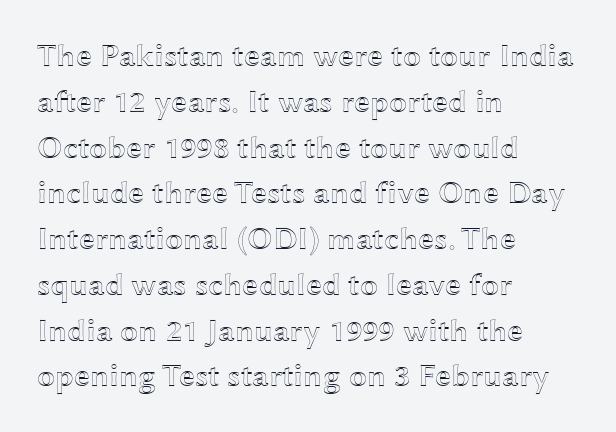
The image shows 32 px wide type, upright; set left-aligned, normal line spacing (1.43x), normal letter spacing, not underlined; a medium x-height.
